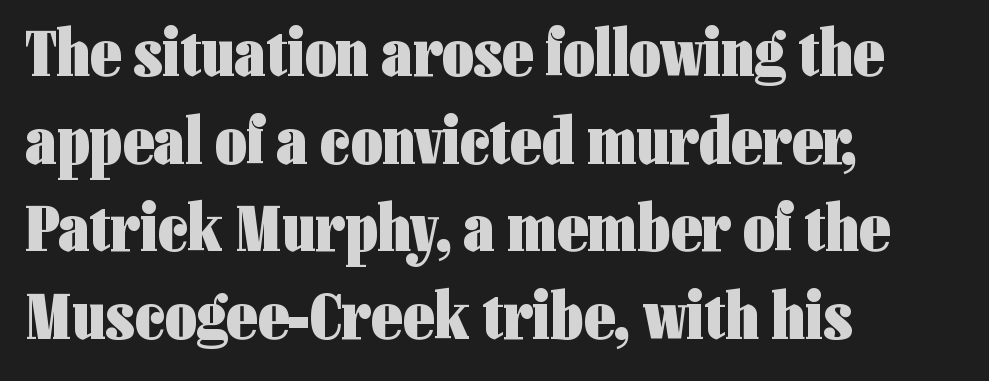
{"serif": "no", "italic": "no", "bold": "yes", "weight": "heavy", "width": "condensed", "stroke_contrast": "low", "x_height": "medium", "monospaced": "no", "underline": "no", "align": "left", "line_spacing": "normal", "line_spacing_ratio": 1.29, "letter_spacing": "normal", "letter_spacing_em": 0.0, "glyph_px": 68}
